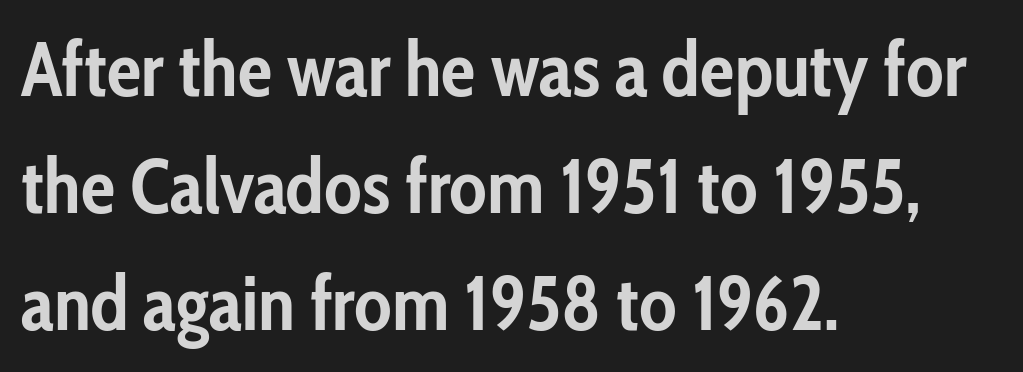
Q: Is the text bold? A: Yes.
Q: Is the text italic (slanted)? A: No, it is upright.
Q: Is the typeface a serif or a sans-serif typeface? A: Sans-serif.
Q: Is the text underlined? A: No.
Q: How is the paragraph aligned? A: Left-aligned.
Q: Is the spacing between letters normal or unusually wide? A: Normal.
Q: Is the spacing between lines tight, normal or loose? A: Normal.
Q: Width (condensed, normal, or wide)? A: Condensed.
Q: Stroke contrast? A: Low.
Q: x-height? A: Medium.
Q: Monospaced? A: No.
